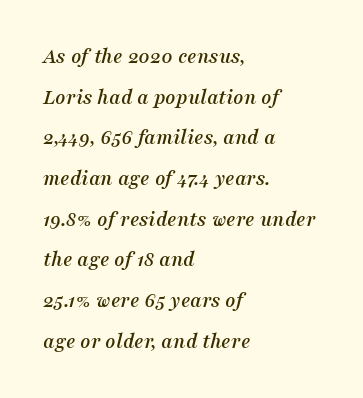
Q: Is the text italic (slanted)? A: Yes, it leans right by about 16 degrees.
Q: Is the text underlined? A: No.
Q: How is the paragraph aligned? A: Left-aligned.
Q: Is the spacing between letters normal or unusually wide? A: Normal.
